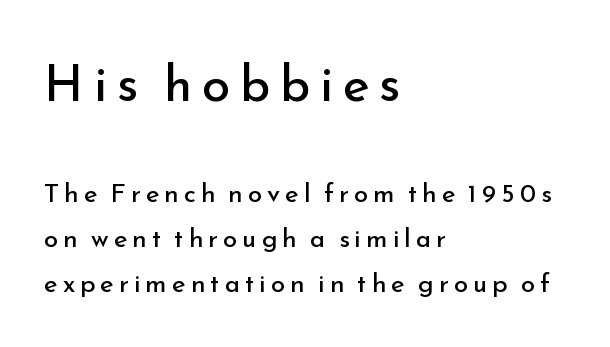
{"serif": "no", "italic": "no", "bold": "no", "weight": "regular", "width": "normal", "stroke_contrast": "low", "x_height": "small", "monospaced": "no", "underline": "no", "align": "left", "line_spacing_ratio": 1.73, "larger_block": "first", "size_ratio": 1.96, "glyph_px": 51}
